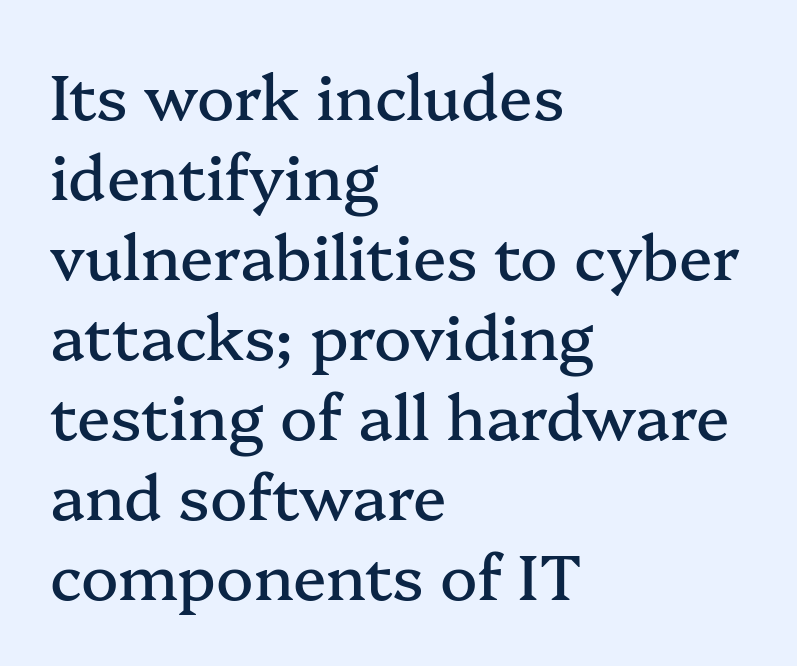
The image shows 62 px serif type, upright; set left-aligned, normal line spacing (1.29x), normal letter spacing, not underlined; medium stroke contrast and a medium x-height.
